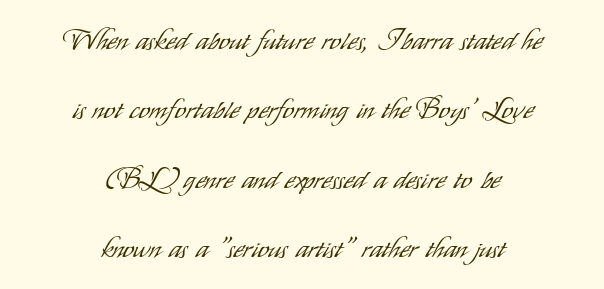
Q: Is the text bold? A: No.
Q: Is the text italic (slanted)? A: Yes.
Q: Is the typeface a serif or a sans-serif typeface? A: Sans-serif.
Q: Is the text underlined? A: No.
Q: How is the paragraph aligned? A: Centered.
Q: Is the spacing between letters normal or unusually wide? A: Normal.
Q: Is the spacing between lines tight, normal or loose? A: Loose.
Q: Width (condensed, normal, or wide)? A: Condensed.
Q: Stroke contrast? A: Low.
Q: x-height? A: Small.
Q: Monospaced? A: No.
